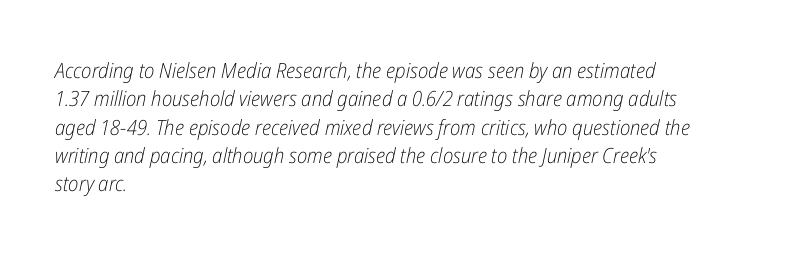
Q: Is the text bold? A: No.
Q: Is the text italic (slanted)? A: Yes, it leans right by about 12 degrees.
Q: Is the text underlined? A: No.
Q: How is the paragraph aligned? A: Left-aligned.
Q: Is the spacing between letters normal or unusually wide? A: Normal.
Q: Is the spacing between lines tight, normal or loose? A: Normal.
